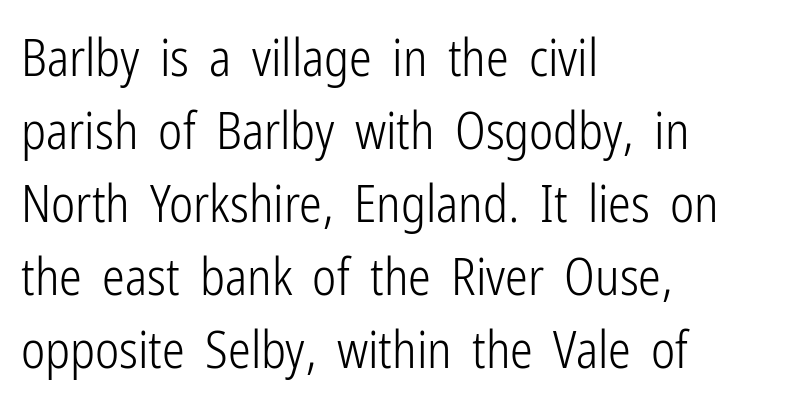
{"serif": "no", "italic": "no", "bold": "no", "weight": "light", "width": "condensed", "stroke_contrast": "low", "x_height": "medium", "monospaced": "no", "underline": "no", "align": "left", "line_spacing": "normal", "line_spacing_ratio": 1.43, "letter_spacing": "normal", "letter_spacing_em": 0.0, "glyph_px": 51}
